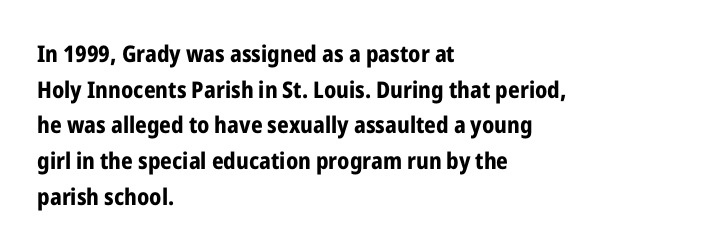
The image shows 23 px bold type, upright; set left-aligned, normal line spacing (1.55x), normal letter spacing, not underlined.
